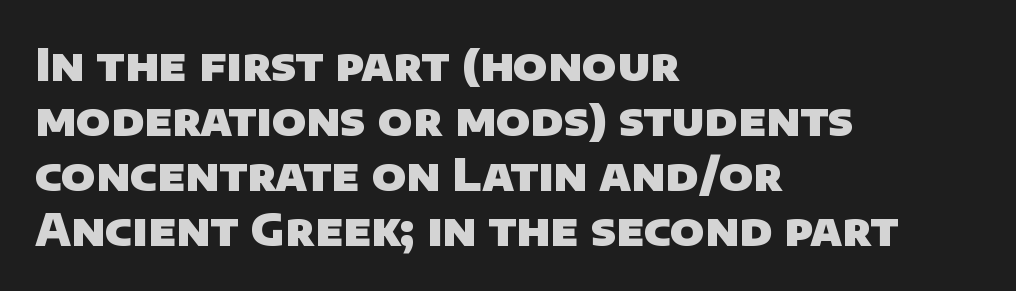
{"serif": "no", "bold": "yes", "weight": "heavy", "width": "normal", "stroke_contrast": "low", "x_height": "large", "monospaced": "no", "underline": "no", "align": "left", "line_spacing": "normal", "line_spacing_ratio": 1.25, "letter_spacing": "normal", "letter_spacing_em": 0.0, "glyph_px": 44}
